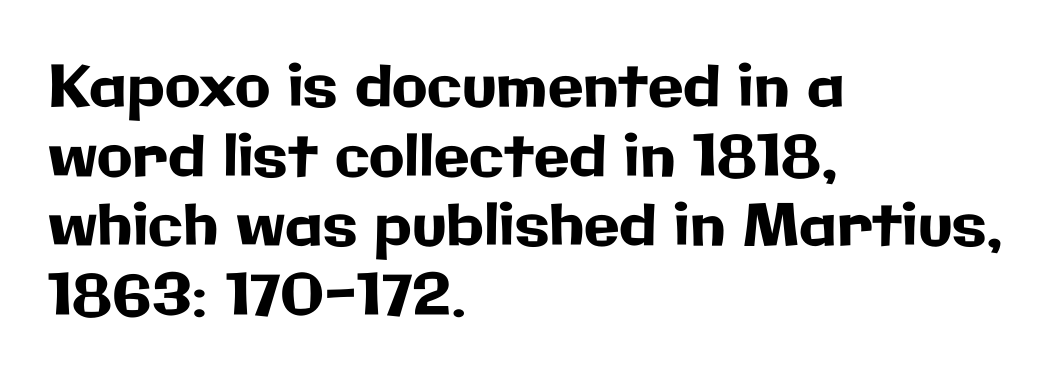
Q: Is the text italic (slanted)? A: No, it is upright.
Q: Is the typeface a serif or a sans-serif typeface? A: Sans-serif.
Q: Is the text underlined? A: No.
Q: How is the paragraph aligned? A: Left-aligned.
Q: Is the spacing between letters normal or unusually wide? A: Normal.
Q: Width (condensed, normal, or wide)? A: Normal.
Q: Stroke contrast? A: Low.
Q: x-height? A: Medium.
Q: Monospaced? A: No.
